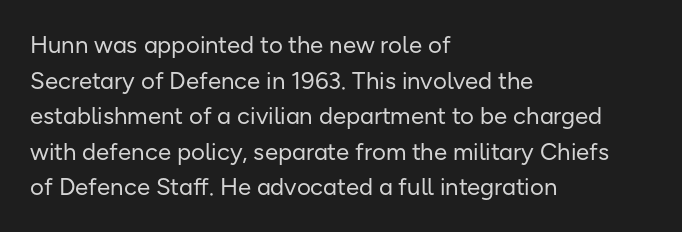
The image shows 24 px text type, upright; set left-aligned, normal line spacing (1.48x), normal letter spacing, not underlined.
